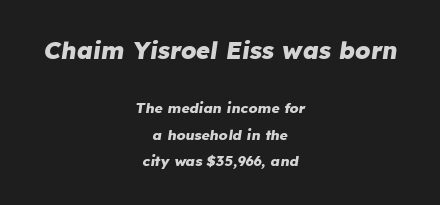
The face used here appears at its bigger size in the upper chunk. Every row of glyphs is offset so its center matches the block's center. Descenders are the only things crossing below the line. Pretty heavy lettering here — definitely bold. Would a proofreader flag this as italicized? Yes.
